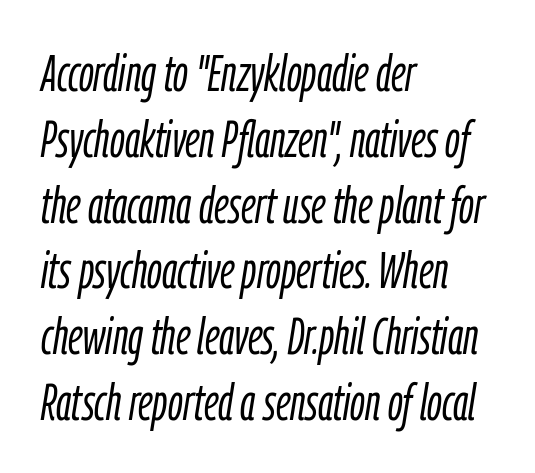
An italicized treatment has been applied to the whole sample. Here the designer chose a conventional face with non-uniform glyph widths. Glance below the letters and you will spot only blank space. Every row of glyphs begins at an identical x-position on the left.
